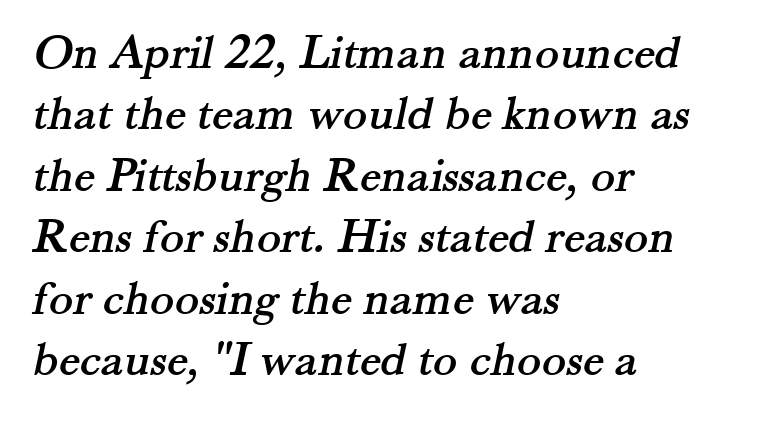
Varying glyph widths throughout — classic text-font behaviour. Regarding serifs, this sample has them. The letterforms sit shoulder to shoulder at normal distance. Words float on clear page, feet unadorned. Notice how the passage keeps a crisp vertical edge on the left only.
